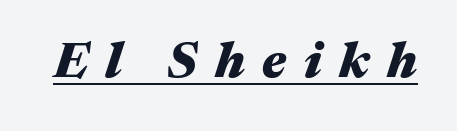
Q: Is the text bold? A: Yes.
Q: Is the text italic (slanted)? A: Yes, it leans right by about 17 degrees.
Q: Is the text underlined? A: Yes.
Q: Is the spacing between letters normal or unusually wide? A: Unusually wide.
Q: Width (condensed, normal, or wide)? A: Wide.
Q: Stroke contrast? A: Medium.
Q: x-height? A: Medium.
Q: Monospaced? A: No.
